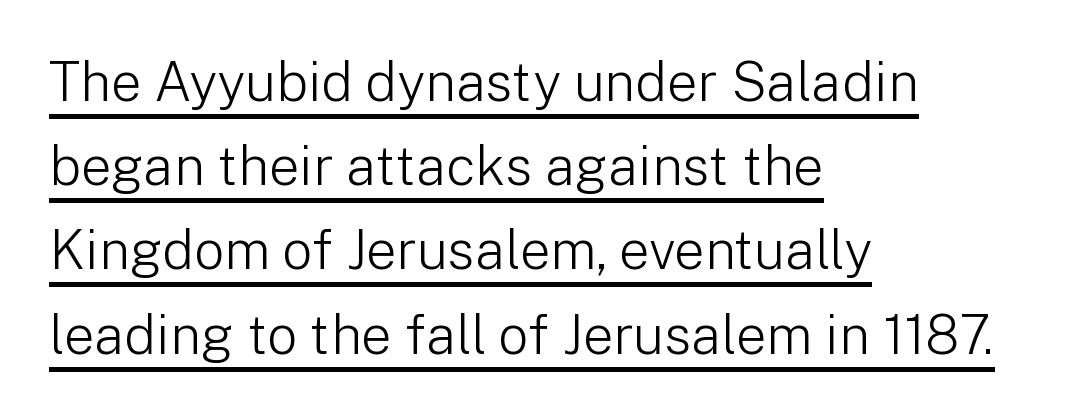
Weight: regular or lighter. Each letter's strokes conclude bluntly, with no projecting serifs. Character widths vary here, with narrow letters taking less room than wide ones. Vertical spacing — default. The gaps between neighbouring characters are ordinary and unremarkable.
